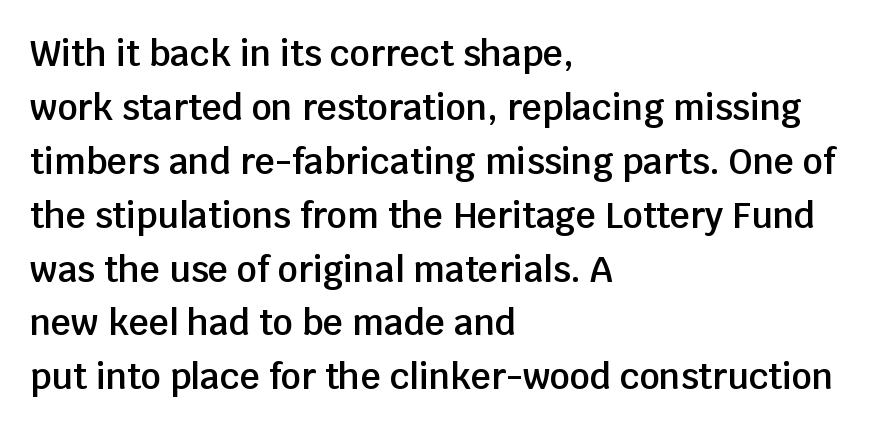
Evenly set lines give the paragraph a standard silhouette. No italicization has been applied; the sample stays upright. Each glyph is drawn with semibold strokes, heavier than normal yet not fully bold. This sample is left-justified, so line endings fall wherever the words run out.
